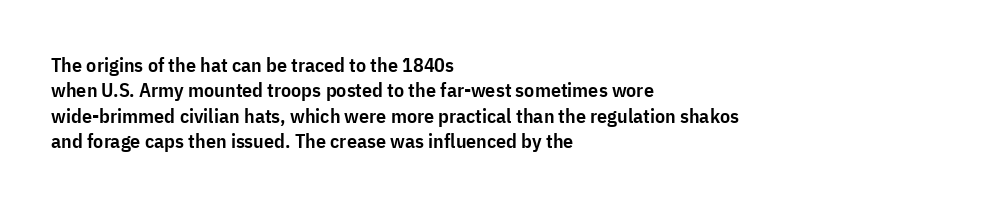
{"italic": "no", "bold": "semi", "underline": "no", "align": "left", "line_spacing": "normal", "line_spacing_ratio": 1.27, "letter_spacing": "normal", "letter_spacing_em": 0.0, "glyph_px": 20}
